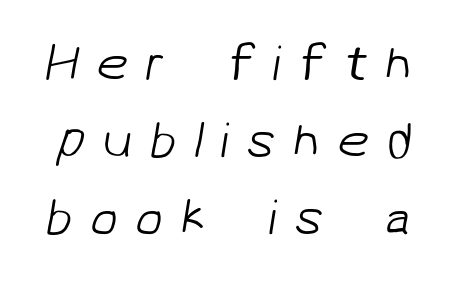
{"serif": "no", "bold": "no", "weight": "light", "width": "normal", "stroke_contrast": "low", "x_height": "medium", "monospaced": "no", "underline": "no", "line_spacing": "normal", "line_spacing_ratio": 1.51, "letter_spacing": "wide", "letter_spacing_em": 0.34, "glyph_px": 51}
